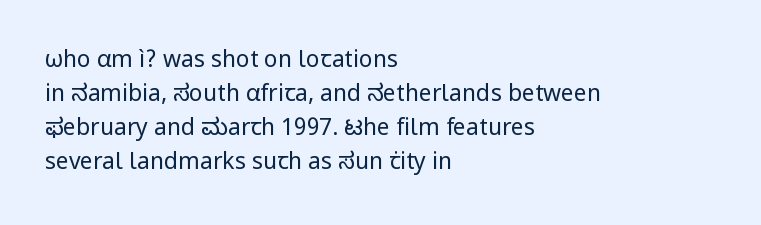
{"italic": "no", "bold": "no", "underline": "no", "align": "left", "line_spacing": "normal", "line_spacing_ratio": 1.48, "letter_spacing": "normal", "letter_spacing_em": 0.0, "glyph_px": 23}
